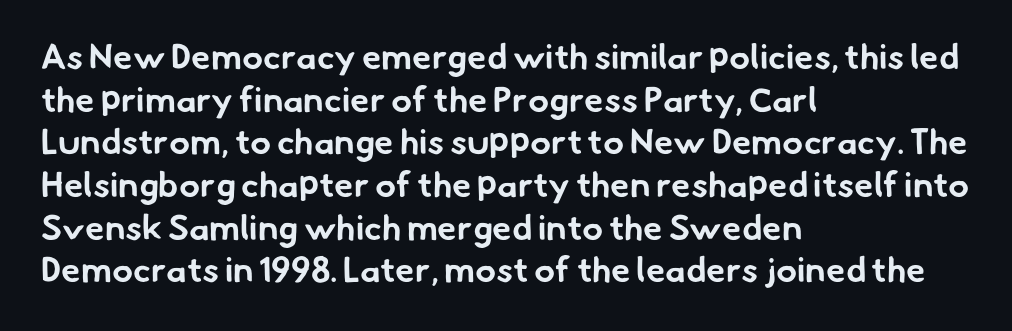
Q: Is the text bold? A: Yes.
Q: Is the typeface a serif or a sans-serif typeface? A: Sans-serif.
Q: Is the text underlined? A: No.
Q: How is the paragraph aligned? A: Left-aligned.
Q: Is the spacing between letters normal or unusually wide? A: Normal.
Q: Width (condensed, normal, or wide)? A: Normal.
Q: Stroke contrast? A: Low.
Q: x-height? A: Small.
Q: Monospaced? A: No.
